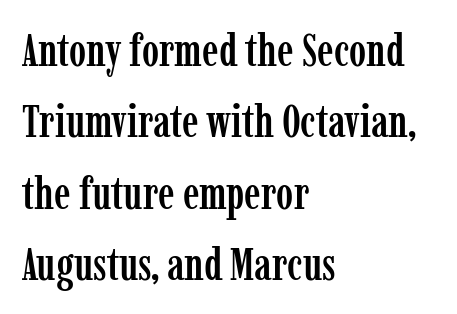
Regarding leading, the lines here are spaced in the standard way. Casual observation: everything's shoved over to the left. The letters sit at their default tracking, neither squeezed nor spread. Descenders are the only things crossing below the line. Every character sits straight up, as roman type does.
